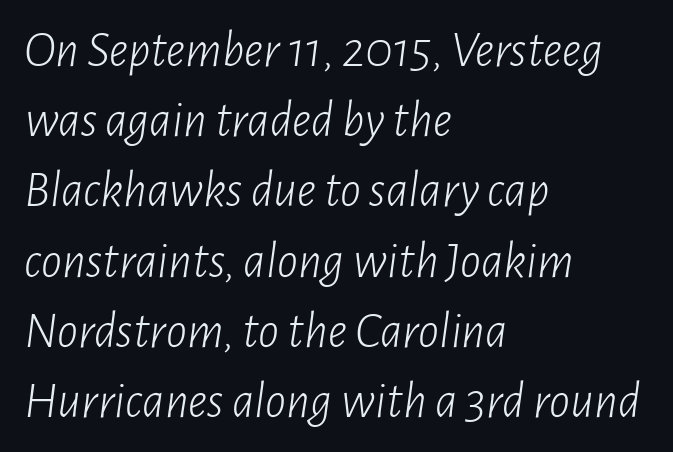
Q: Is the text bold? A: No.
Q: Is the text italic (slanted)? A: Yes, it leans right by about 7 degrees.
Q: Is the text underlined? A: No.
Q: How is the paragraph aligned? A: Left-aligned.
Q: Is the spacing between letters normal or unusually wide? A: Normal.
Q: Is the spacing between lines tight, normal or loose? A: Normal.
Q: Width (condensed, normal, or wide)? A: Condensed.
Q: Stroke contrast? A: Low.
Q: x-height? A: Medium.
Q: Monospaced? A: No.
